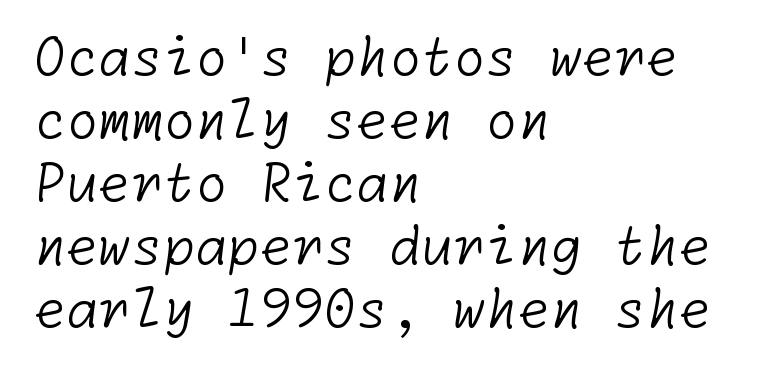
{"serif": "no", "bold": "no", "weight": "light", "width": "normal", "stroke_contrast": "low", "x_height": "medium", "underline": "no", "align": "left", "line_spacing_ratio": 1.21, "letter_spacing": "normal", "letter_spacing_em": 0.0, "glyph_px": 52}
